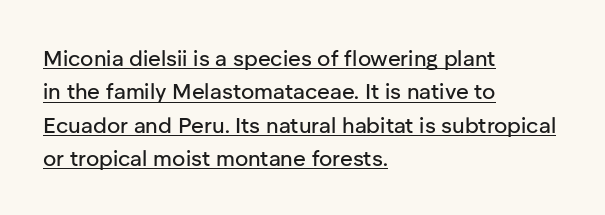
{"italic": "no", "underline": "yes", "align": "left", "line_spacing": "normal", "line_spacing_ratio": 1.52, "letter_spacing": "normal", "letter_spacing_em": 0.0, "glyph_px": 22}
